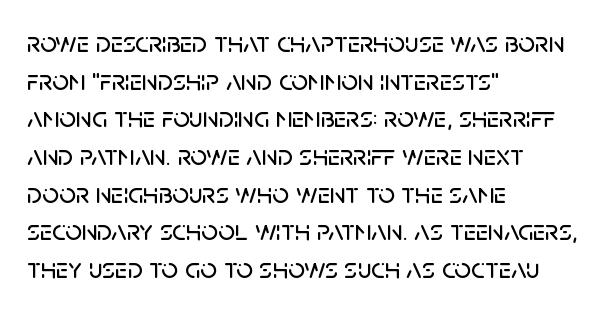
Spacing verdict: proportional, widths tailored to each character. The typography opts for an upright posture over an oblique one. Plain, unruled lines of type. Examine the stroke ends and you'll find no serifs. This sample uses plain, unmodified letter spacing. What's the leading like? Ordinary, nothing unusual.
